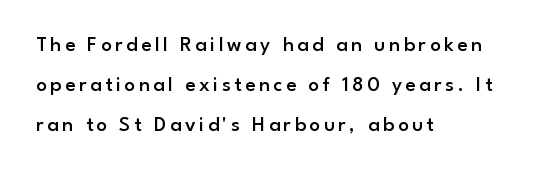
The image shows 21 px text type, upright; set left-aligned, loose line spacing (1.91x), not underlined.
